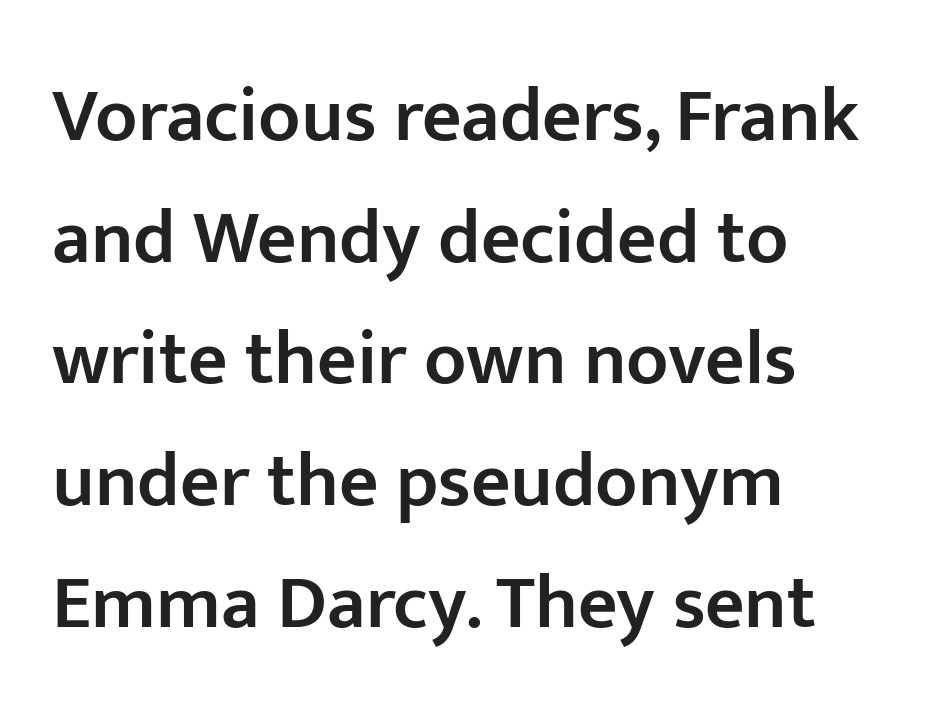
The image shows 77 px semibold sans-serif type, upright; set left-aligned, normal line spacing (1.58x), normal letter spacing, not underlined; low stroke contrast and a medium x-height.
